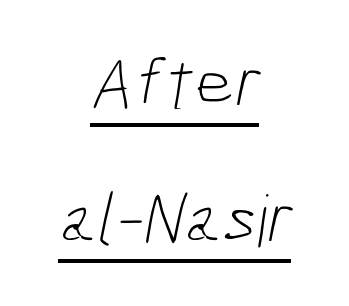
Q: Is the text bold? A: No.
Q: Is the typeface a serif or a sans-serif typeface? A: Sans-serif.
Q: Is the text underlined? A: Yes.
Q: How is the paragraph aligned? A: Centered.
Q: Is the spacing between letters normal or unusually wide? A: Normal.
Q: Is the spacing between lines tight, normal or loose? A: Loose.
Q: Width (condensed, normal, or wide)? A: Condensed.
Q: Stroke contrast? A: Low.
Q: x-height? A: Medium.
Q: Monospaced? A: No.
